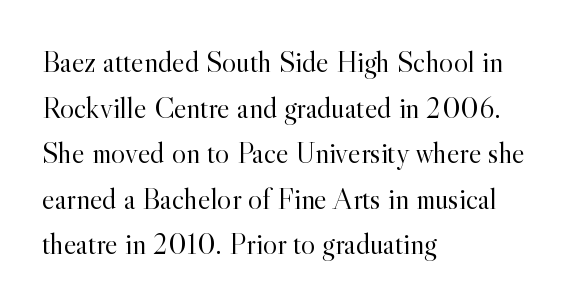
{"serif": "yes", "italic": "no", "bold": "no", "weight": "light", "width": "normal", "x_height": "small", "monospaced": "no", "underline": "no", "align": "left", "line_spacing": "normal", "line_spacing_ratio": 1.52, "letter_spacing": "normal", "letter_spacing_em": 0.0, "glyph_px": 30}
